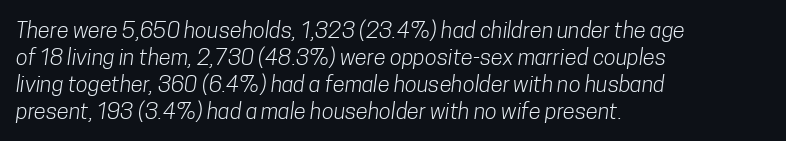
The image shows 22 px text type; set left-aligned, line spacing 1.22x, normal letter spacing, not underlined.
